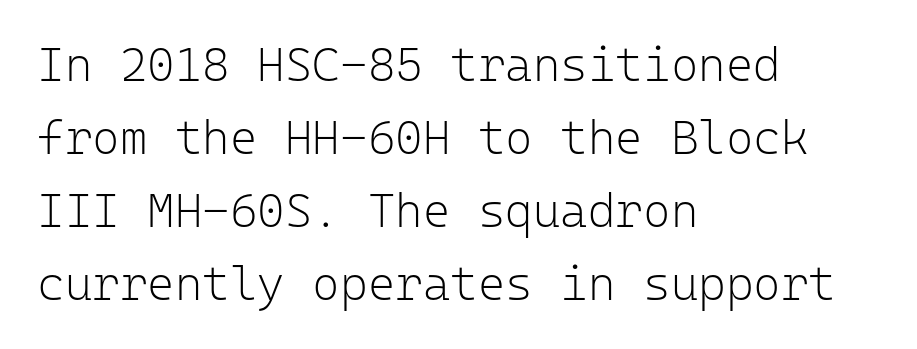
The image shows 47 px light sans-serif type, upright, monospaced; set left-aligned, normal line spacing (1.55x), normal letter spacing, not underlined; low stroke contrast and a medium x-height.
